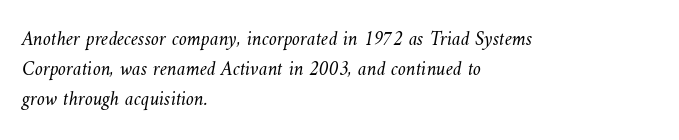
Reading down the block, your eye returns to a fixed left position each line. A normal amount of white space separates one row of letters from the next. Counters stay open thanks to moderate or lighter strokes. Lines of text with bare space underneath. The line texture is even and compact thanks to regular tracking.
